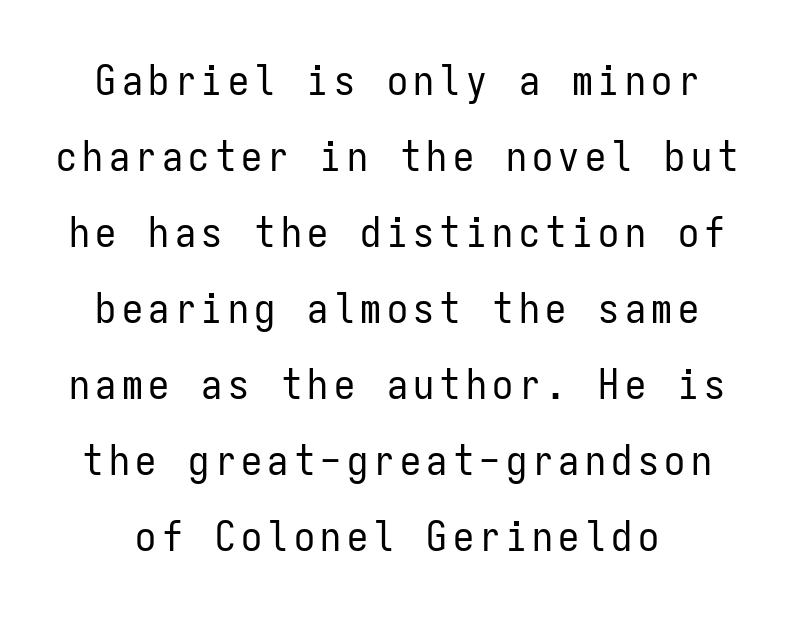
{"serif": "no", "italic": "no", "bold": "no", "weight": "regular", "width": "condensed", "stroke_contrast": "low", "x_height": "medium", "monospaced": "yes", "underline": "no", "line_spacing_ratio": 1.81, "glyph_px": 42}
